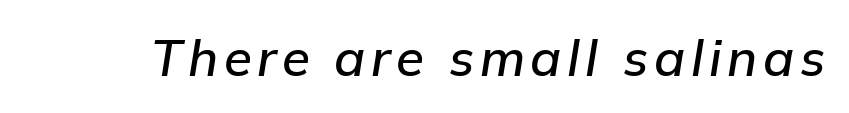
{"italic": "yes", "lean": "right", "slant_degrees": 9, "width": "normal", "stroke_contrast": "low", "x_height": "medium", "monospaced": "no", "underline": "no", "glyph_px": 51}
